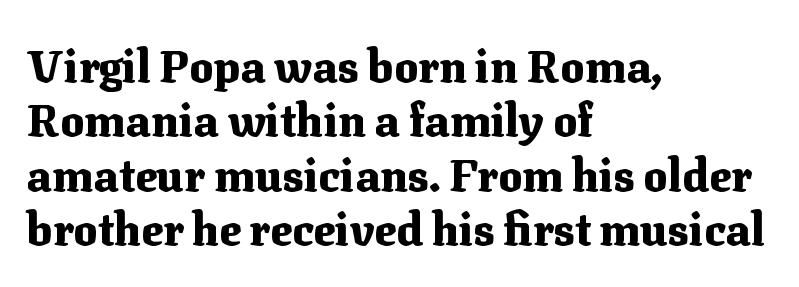
Unlike italic type, these characters show no tilt at all. Just letters on the line, the space beneath them empty. This rendering employs a face with finishing strokes, i.e., a serif. Heft: maximum for text — a bold.
